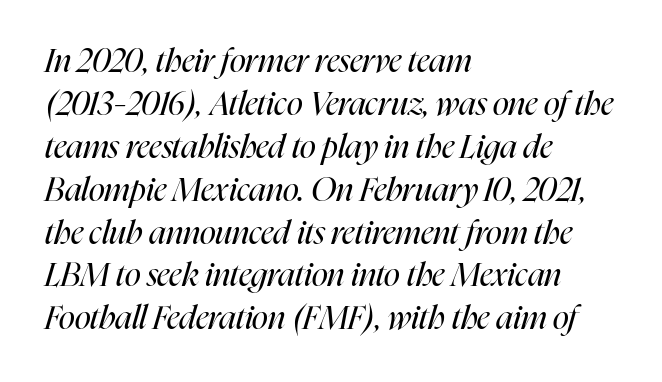
Which margin do the lines hug? The left one — the right edge is uneven. Think standard paragraph weight, or any step lighter than that. The font's italic variant was chosen for this text. What stands out about the letter spacing? Nothing — it is the standard amount. Varying glyph widths throughout — classic text-font behaviour.
